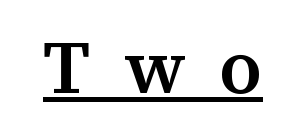
{"serif": "yes", "italic": "no", "bold": "semi", "weight": "semibold", "width": "normal", "stroke_contrast": "medium", "x_height": "medium", "monospaced": "no", "underline": "yes", "letter_spacing": "wide", "letter_spacing_em": 0.44, "glyph_px": 75}
